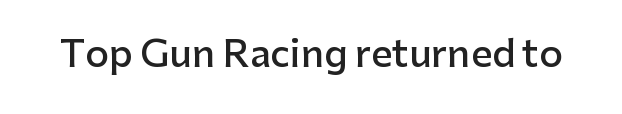
The image shows 37 px semibold sans-serif type, upright; set normal letter spacing, not underlined; low stroke contrast and a medium x-height.
